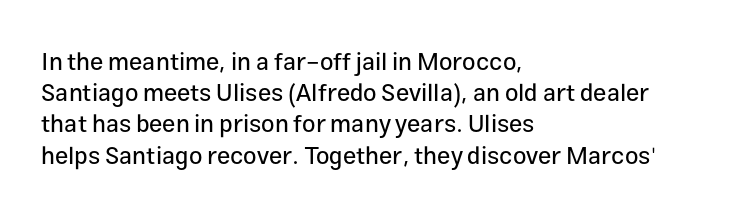
Does the copy run flush right? No — it runs flush left. The font's upright variant was chosen for this text. Descender tails drop into unmarked territory. Reading down the column, the eye jumps a familiar distance to each next line.
